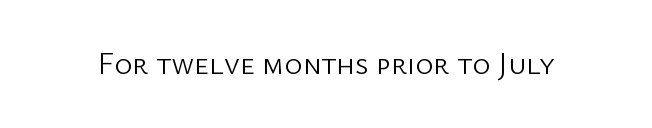
Q: Is the text bold? A: No.
Q: Is the text italic (slanted)? A: No, it is upright.
Q: Is the typeface a serif or a sans-serif typeface? A: Sans-serif.
Q: Is the text underlined? A: No.
Q: Is the spacing between letters normal or unusually wide? A: Normal.
Q: Width (condensed, normal, or wide)? A: Normal.
Q: Stroke contrast? A: Low.
Q: x-height? A: Medium.
Q: Monospaced? A: No.
